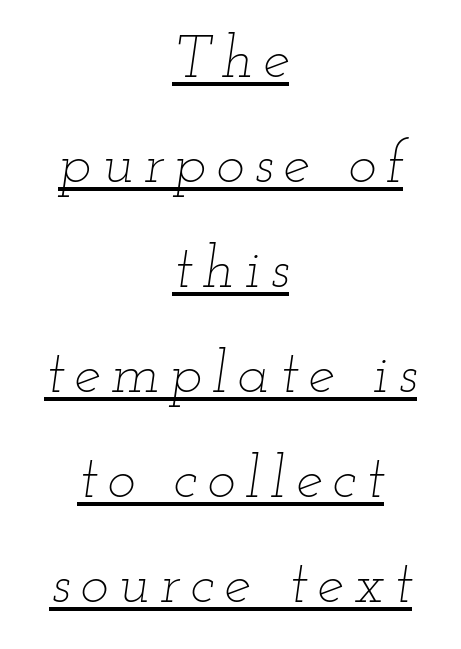
The glyphs look as if they've been sheared to an angle. Character widths vary here, with narrow letters taking less room than wide ones. Typeset on center — no edge is straight. Every word sits above its own underline. These glyphs show unthickened strokes, regular width or finer.
